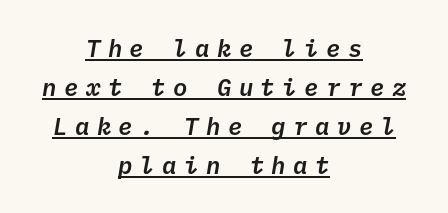
{"italic": "yes", "lean": "right", "slant_degrees": 10, "underline": "yes", "align": "center", "line_spacing": "normal", "line_spacing_ratio": 1.62, "letter_spacing": "wide", "letter_spacing_em": 0.31, "glyph_px": 24}
